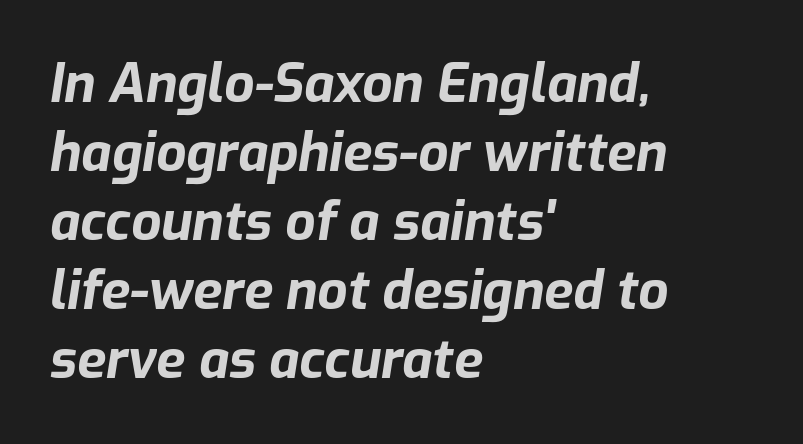
The image shows 53 px bold type, italic (leaning right); set left-aligned, normal line spacing (1.3x), normal letter spacing, not underlined; low stroke contrast and a medium x-height.
